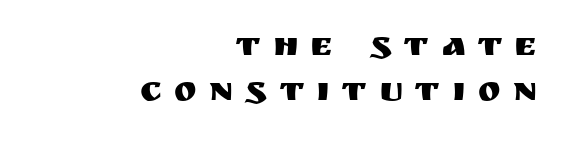
{"serif": "no", "italic": "no", "width": "normal", "stroke_contrast": "medium", "x_height": "large", "monospaced": "no", "underline": "no", "align": "right", "line_spacing": "normal", "line_spacing_ratio": 1.31, "letter_spacing": "wide", "letter_spacing_em": 0.37, "glyph_px": 34}
